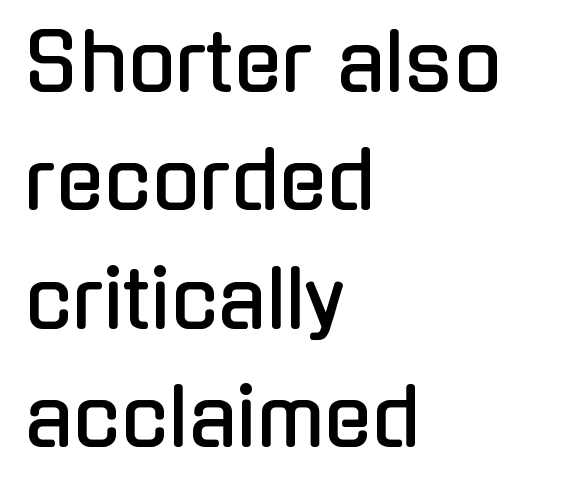
The lettering holds an erect, upright posture throughout. Quick note: interline space is typical. Horizontal alignment here is leftward, the default for most running prose. This sample uses plain, unmodified letter spacing. Descenders hang freely into open space. The passage shown is typed in a proportional face where columns would drift.
